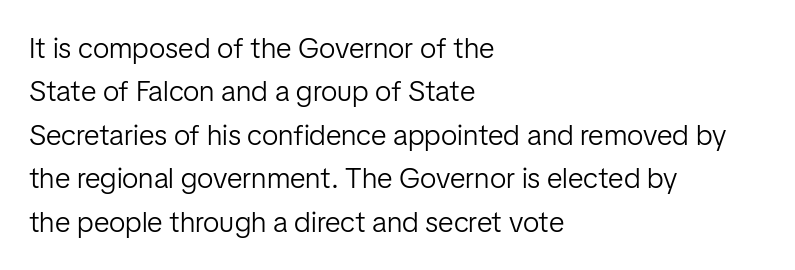
{"serif": "no", "italic": "no", "bold": "no", "weight": "light", "width": "normal", "stroke_contrast": "low", "x_height": "medium", "monospaced": "no", "underline": "no", "align": "left", "line_spacing": "normal", "line_spacing_ratio": 1.5, "letter_spacing": "normal", "letter_spacing_em": 0.0, "glyph_px": 29}
